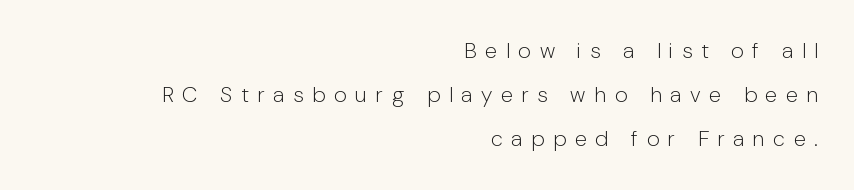
Unmarked baselines from the first word to the last. Layout note: lines flush right. Weight: regular or lighter. The line-height multiplier appears high, well above default. The font's upright variant was chosen for this text.
